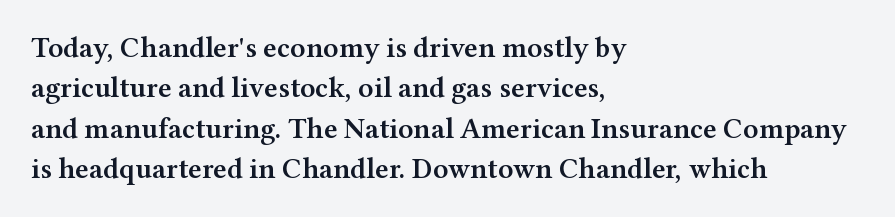
{"serif": "yes", "italic": "no", "bold": "semi", "weight": "semibold", "width": "wide", "stroke_contrast": "medium", "x_height": "medium", "monospaced": "no", "underline": "no", "align": "left", "line_spacing": "normal", "line_spacing_ratio": 1.39, "letter_spacing": "normal", "letter_spacing_em": 0.0, "glyph_px": 29}
